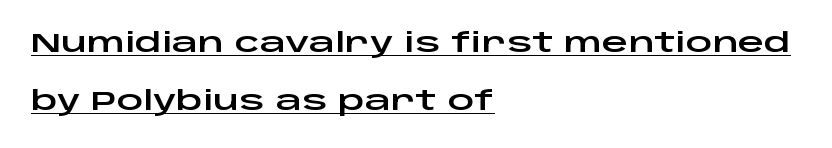
The sample's only ornament is a line tracing under the words. These lines were composed using upright roman letters. The ragged edge is on the right, which tells us the setting is flush left. The vertical gap from one line to the next is large.
